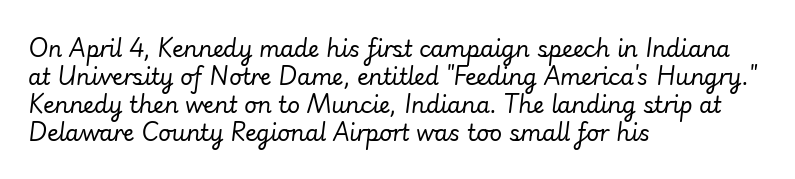
The image shows 22 px text type, italic (leaning right); set left-aligned, normal line spacing (1.28x), normal letter spacing, not underlined.
